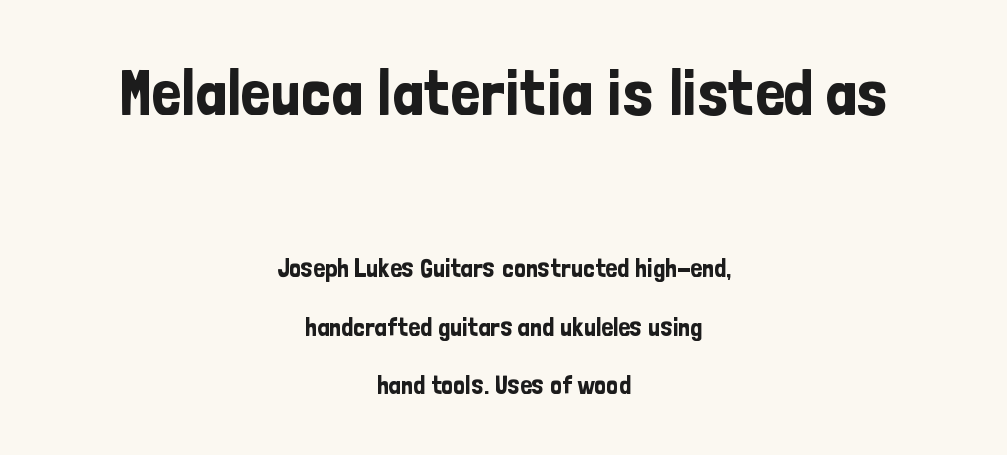
Q: Is the text italic (slanted)? A: No, it is upright.
Q: Is the typeface a serif or a sans-serif typeface? A: Sans-serif.
Q: Is the text underlined? A: No.
Q: How is the paragraph aligned? A: Centered.
Q: Is the spacing between letters normal or unusually wide? A: Normal.
Q: Is the spacing between lines tight, normal or loose? A: Loose.
Q: Which block of text is set in a larger size, the first (top) or the second (bottom)? A: The first (top) one.
Q: Width (condensed, normal, or wide)? A: Condensed.
Q: Stroke contrast? A: Low.
Q: x-height? A: Medium.
Q: Monospaced? A: No.
